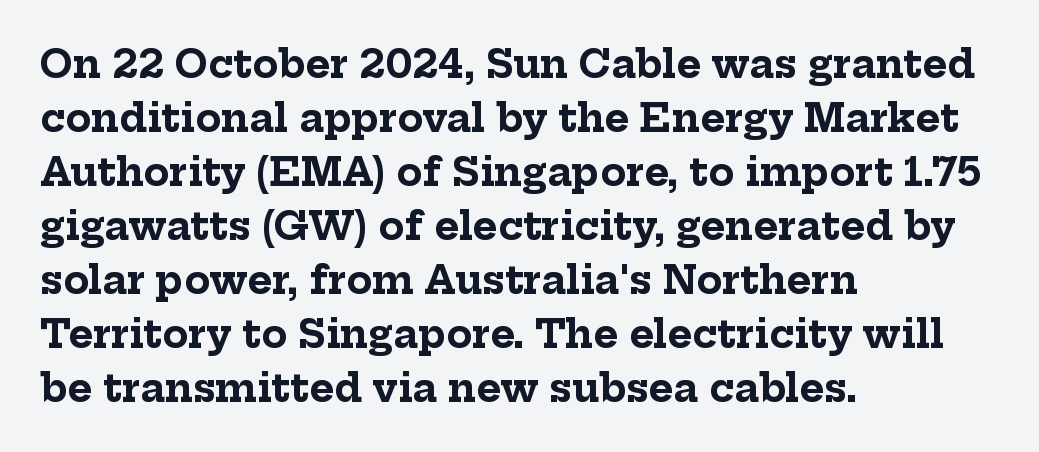
The image shows 38 px bold serif type, upright; set left-aligned, normal line spacing (1.42x), normal letter spacing, not underlined; low stroke contrast and a medium x-height.
